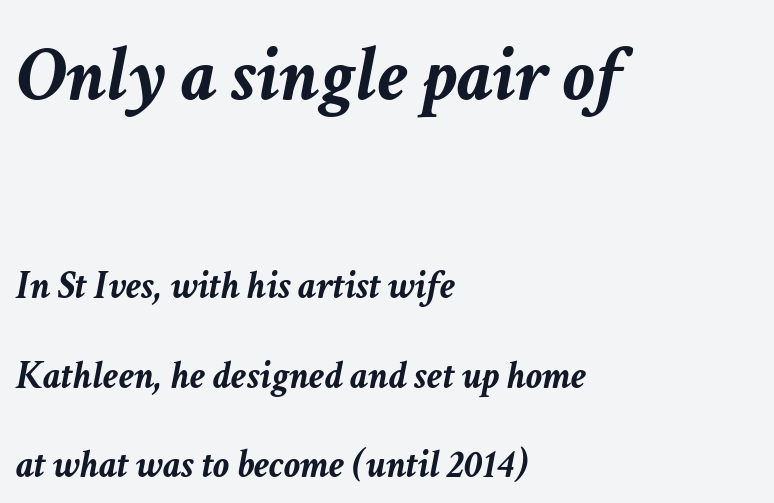
Q: Is the text bold? A: Yes.
Q: Is the text italic (slanted)? A: Yes, it leans right by about 11 degrees.
Q: Is the text underlined? A: No.
Q: How is the paragraph aligned? A: Left-aligned.
Q: Is the spacing between letters normal or unusually wide? A: Normal.
Q: Is the spacing between lines tight, normal or loose? A: Loose.
Q: Which block of text is set in a larger size, the first (top) or the second (bottom)? A: The first (top) one.
Q: Width (condensed, normal, or wide)? A: Normal.
Q: Stroke contrast? A: Low.
Q: x-height? A: Medium.
Q: Monospaced? A: No.
